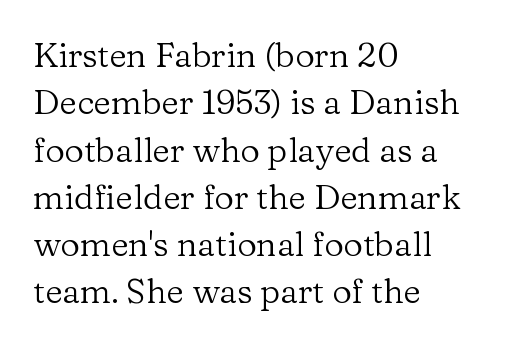
Q: Is the text bold? A: No.
Q: Is the text italic (slanted)? A: No, it is upright.
Q: Is the typeface a serif or a sans-serif typeface? A: Serif.
Q: Is the text underlined? A: No.
Q: How is the paragraph aligned? A: Left-aligned.
Q: Is the spacing between letters normal or unusually wide? A: Normal.
Q: Is the spacing between lines tight, normal or loose? A: Normal.
Q: Width (condensed, normal, or wide)? A: Normal.
Q: Stroke contrast? A: Low.
Q: x-height? A: Medium.
Q: Monospaced? A: No.
